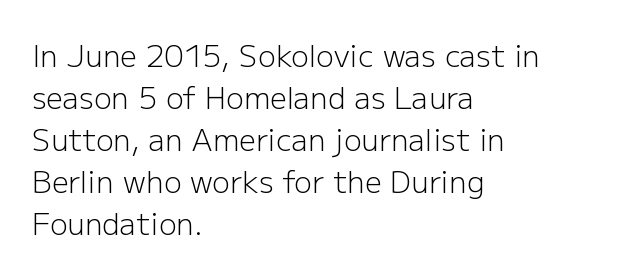
Q: Is the text bold? A: No.
Q: Is the text italic (slanted)? A: No, it is upright.
Q: Is the typeface a serif or a sans-serif typeface? A: Sans-serif.
Q: Is the text underlined? A: No.
Q: How is the paragraph aligned? A: Left-aligned.
Q: Is the spacing between letters normal or unusually wide? A: Normal.
Q: Is the spacing between lines tight, normal or loose? A: Normal.
Q: Width (condensed, normal, or wide)? A: Normal.
Q: Stroke contrast? A: Low.
Q: x-height? A: Medium.
Q: Monospaced? A: No.
